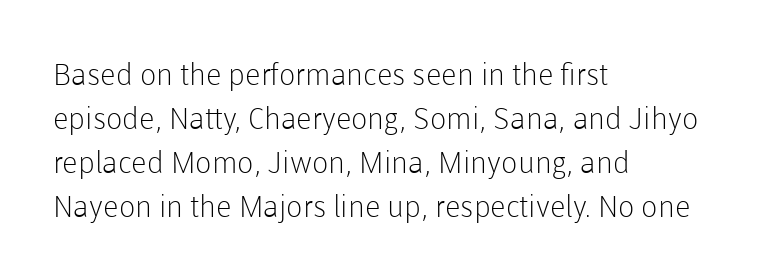
{"serif": "no", "italic": "no", "bold": "no", "weight": "light", "width": "normal", "stroke_contrast": "low", "x_height": "medium", "monospaced": "no", "underline": "no", "align": "left", "line_spacing": "normal", "line_spacing_ratio": 1.47, "letter_spacing": "normal", "letter_spacing_em": 0.0, "glyph_px": 30}
